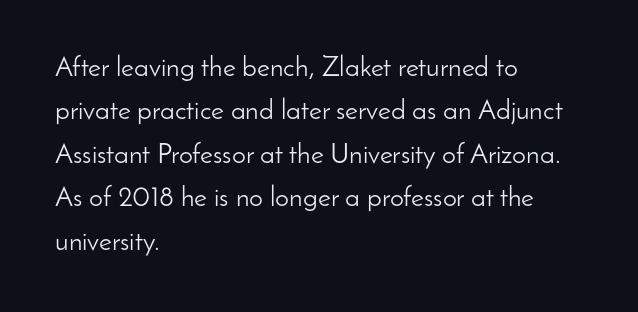
The image shows 28 px light sans-serif type, upright; set left-aligned, normal line spacing (1.55x), normal letter spacing, not underlined; low stroke contrast and a small x-height.
